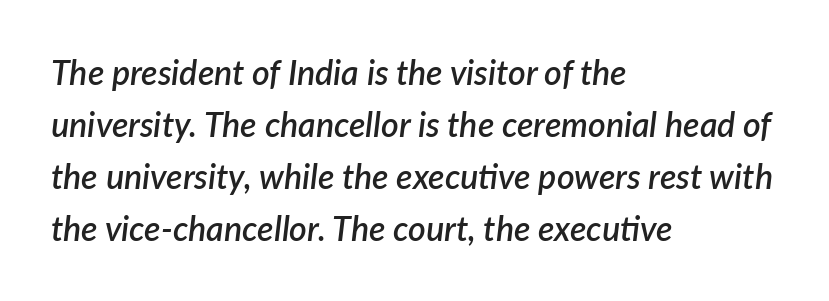
{"italic": "yes", "lean": "right", "slant_degrees": 7, "bold": "semi", "weight": "semibold", "width": "normal", "stroke_contrast": "low", "x_height": "medium", "monospaced": "no", "underline": "no", "align": "left", "line_spacing": "normal", "line_spacing_ratio": 1.53, "letter_spacing": "normal", "letter_spacing_em": 0.0, "glyph_px": 34}
